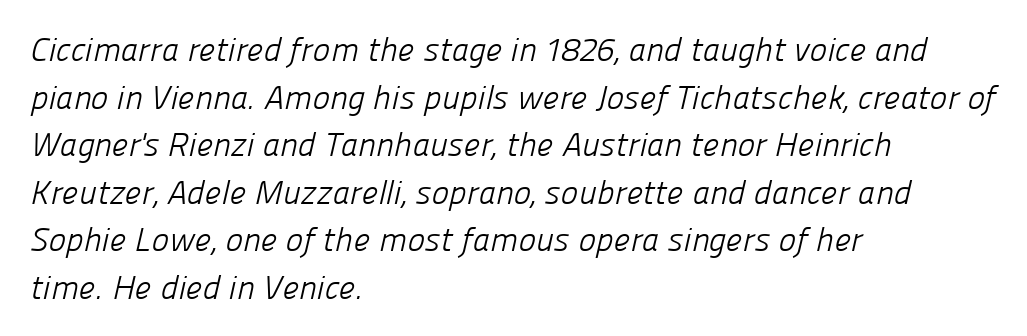
The image shows 33 px light sans-serif type; set left-aligned, normal line spacing (1.44x), normal letter spacing, not underlined; low stroke contrast and a medium x-height.
